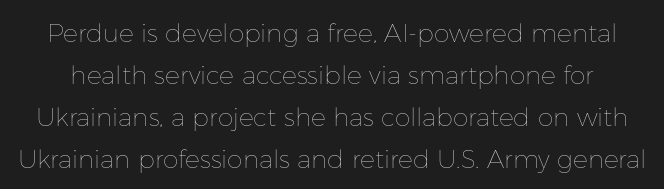
Q: Is the text bold? A: No.
Q: Is the text italic (slanted)? A: No, it is upright.
Q: Is the text underlined? A: No.
Q: Is the spacing between letters normal or unusually wide? A: Normal.
Q: Is the spacing between lines tight, normal or loose? A: Normal.
